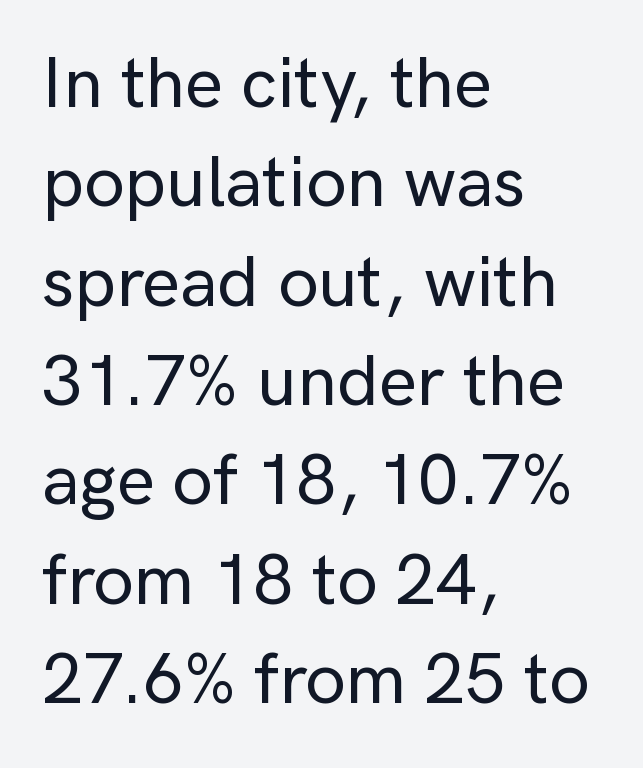
Q: Is the text italic (slanted)? A: No, it is upright.
Q: Is the typeface a serif or a sans-serif typeface? A: Sans-serif.
Q: Is the text underlined? A: No.
Q: How is the paragraph aligned? A: Left-aligned.
Q: Is the spacing between letters normal or unusually wide? A: Normal.
Q: Is the spacing between lines tight, normal or loose? A: Normal.
Q: Width (condensed, normal, or wide)? A: Normal.
Q: Stroke contrast? A: Low.
Q: x-height? A: Medium.
Q: Monospaced? A: No.
